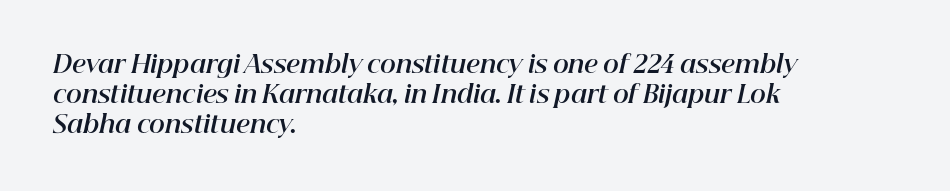
Caption: standard tracking, unaltered. Short and long lines alike share a common starting point at left. On the weight axis this lands at bold, roughly 700. When letters slant like this, we call the style italic.
